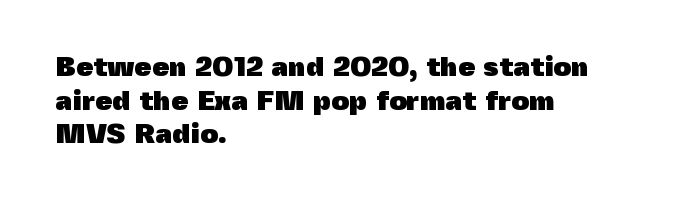
The image shows 28 px heavy sans-serif type, upright; set left-aligned, line spacing 1.2x, normal letter spacing, not underlined; a medium x-height.
